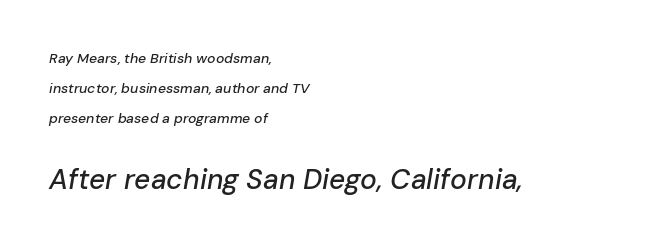
Q: Is the text italic (slanted)? A: Yes, it leans right by about 10 degrees.
Q: Is the text underlined? A: No.
Q: How is the paragraph aligned? A: Left-aligned.
Q: Is the spacing between letters normal or unusually wide? A: Normal.
Q: Is the spacing between lines tight, normal or loose? A: Loose.
Q: Which block of text is set in a larger size, the first (top) or the second (bottom)? A: The second (bottom) one.
Q: Width (condensed, normal, or wide)? A: Normal.
Q: Stroke contrast? A: Low.
Q: x-height? A: Medium.
Q: Monospaced? A: No.
